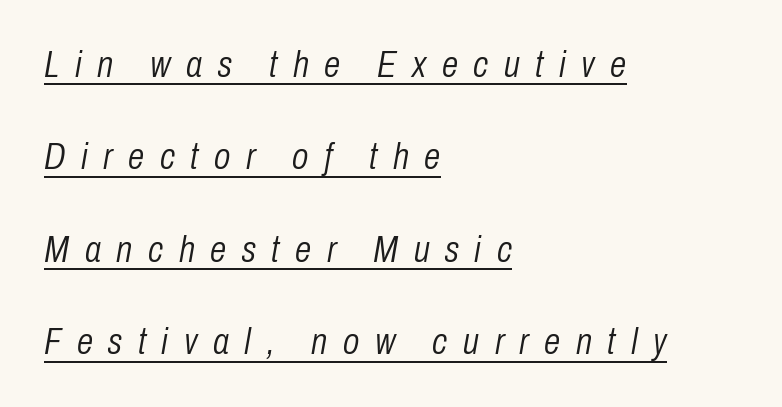
Emphasis is given by a line drawn under the lettering. Leftover space on each line is placed entirely after the last word. No chunkiness to these letters — they're not bold. Here the glyphs are tracked loosely, breaking word shapes into spaced letters.
